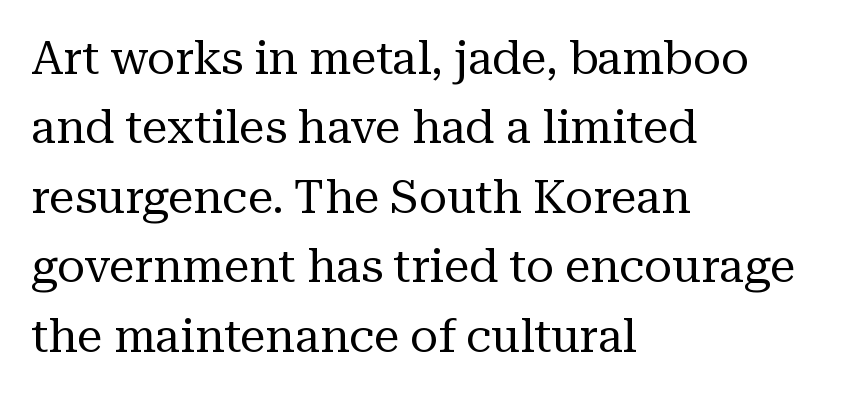
{"serif": "yes", "italic": "no", "bold": "no", "weight": "regular", "width": "normal", "stroke_contrast": "medium", "x_height": "medium", "monospaced": "no", "underline": "no", "align": "left", "line_spacing": "normal", "line_spacing_ratio": 1.51, "letter_spacing": "normal", "letter_spacing_em": 0.0, "glyph_px": 46}
